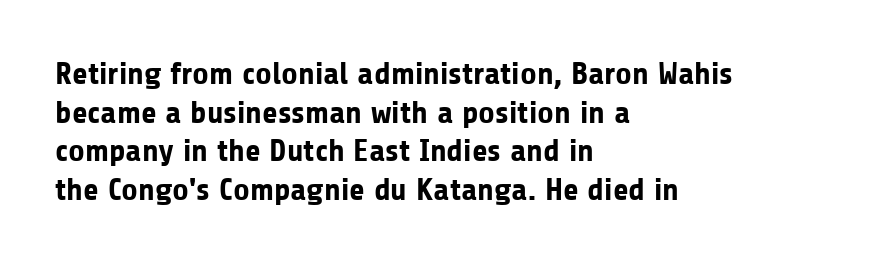
Q: Is the text bold? A: Yes.
Q: Is the text italic (slanted)? A: No, it is upright.
Q: Is the typeface a serif or a sans-serif typeface? A: Sans-serif.
Q: Is the text underlined? A: No.
Q: How is the paragraph aligned? A: Left-aligned.
Q: Is the spacing between letters normal or unusually wide? A: Normal.
Q: Width (condensed, normal, or wide)? A: Normal.
Q: Stroke contrast? A: Low.
Q: x-height? A: Medium.
Q: Monospaced? A: No.
